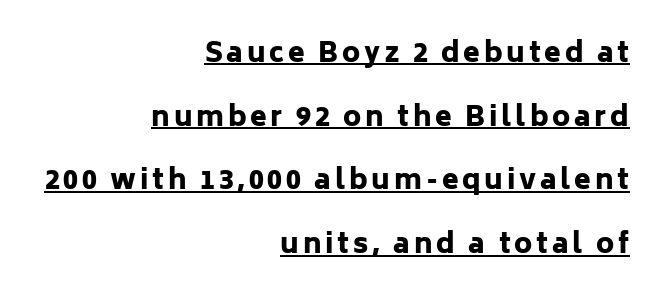
The image shows 27 px bold type, upright; set right-aligned, loose line spacing (2.36x), underlined.
